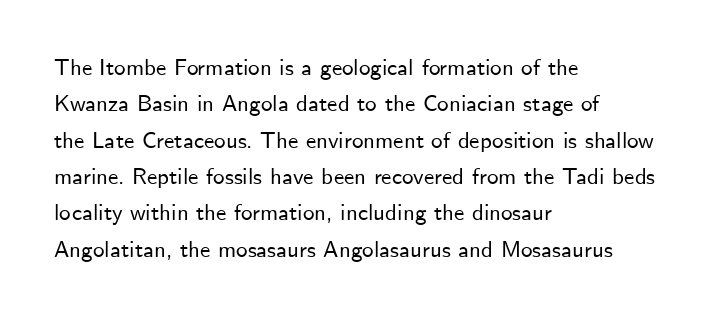
Q: Is the text italic (slanted)? A: No, it is upright.
Q: Is the text underlined? A: No.
Q: How is the paragraph aligned? A: Left-aligned.
Q: Is the spacing between letters normal or unusually wide? A: Normal.
Q: Is the spacing between lines tight, normal or loose? A: Normal.
